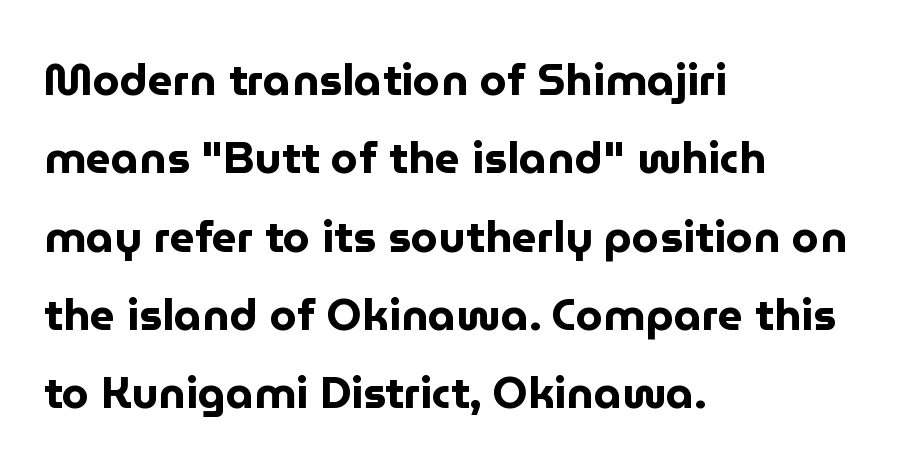
{"serif": "no", "italic": "no", "bold": "yes", "weight": "bold", "width": "normal", "stroke_contrast": "low", "x_height": "medium", "monospaced": "no", "underline": "no", "align": "left", "line_spacing_ratio": 1.78, "letter_spacing": "normal", "letter_spacing_em": 0.0, "glyph_px": 44}
